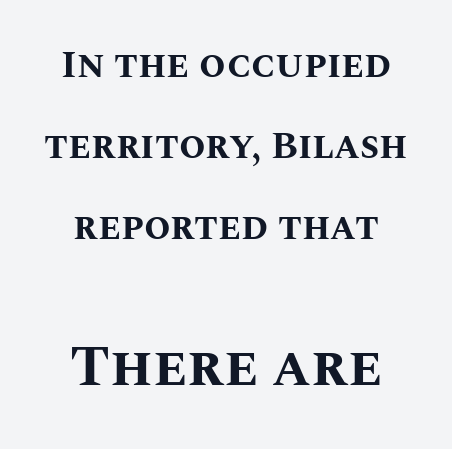
Typeset on center — no edge is straight. Successive baselines arrive slowly, with a big drop between each. As a designer I'd log this as weight 700, bold. The gap between lines stays unmarked. The composition opens small and finishes big.
